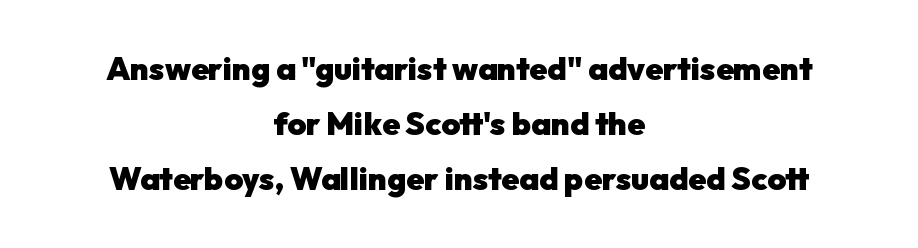
The rag falls on both sides of this text block equally. Each word holds together tightly as a unit, with standard inter-letter gaps. You'd pick this weight for a headline — it's a proper bold. To sum up the face: it is a sans, with no serifs.
